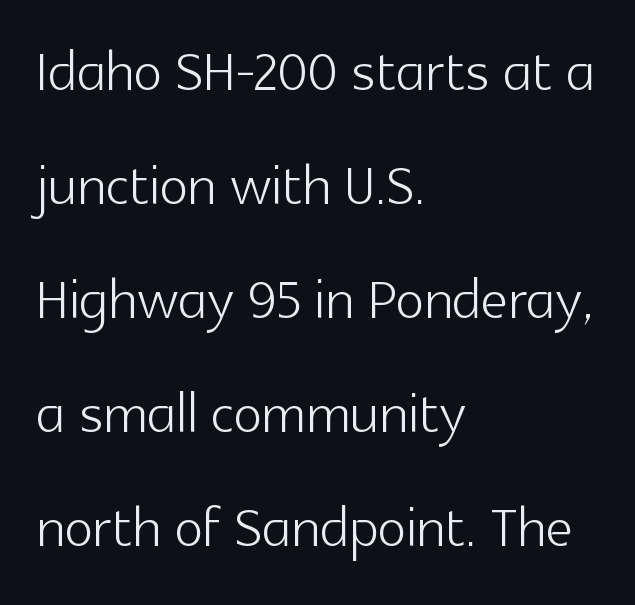
Evenly set lines give the paragraph a standard silhouette. When letters stand straight like this, we call the style roman or upright. The paragraph shown leans on its left margin. I'd call this a sans setting — the letters go barefoot. You could call the tracking neutral — neither tight nor loose. This sample has the flowing, uneven cadence of proportional lettering.
